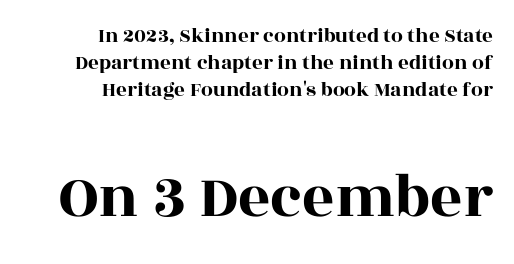
{"serif": "yes", "italic": "no", "width": "wide", "x_height": "large", "monospaced": "no", "underline": "no", "align": "right", "line_spacing": "normal", "line_spacing_ratio": 1.29, "letter_spacing": "normal", "letter_spacing_em": 0.0, "larger_block": "second", "size_ratio": 3.0, "glyph_px": 63}
